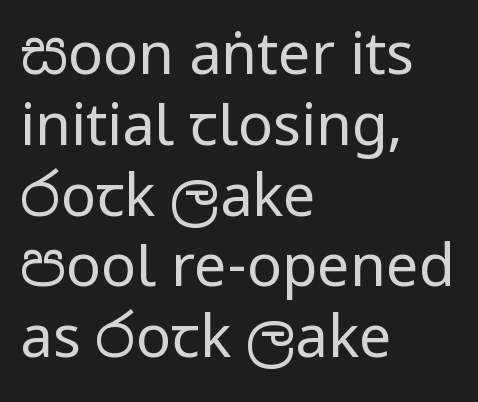
Q: Is the text bold? A: No.
Q: Is the text italic (slanted)? A: No, it is upright.
Q: Is the typeface a serif or a sans-serif typeface? A: Sans-serif.
Q: Is the text underlined? A: No.
Q: How is the paragraph aligned? A: Left-aligned.
Q: Is the spacing between letters normal or unusually wide? A: Normal.
Q: Width (condensed, normal, or wide)? A: Condensed.
Q: Stroke contrast? A: Low.
Q: x-height? A: Large.
Q: Monospaced? A: No.
